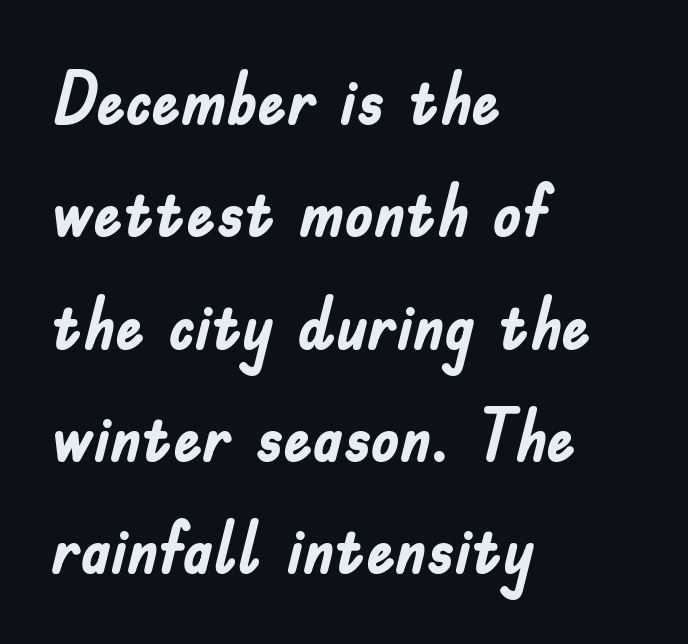
The image shows 72 px semibold, condensed sans-serif type; set left-aligned, normal line spacing (1.56x), normal letter spacing, not underlined; low stroke contrast and a small x-height.
